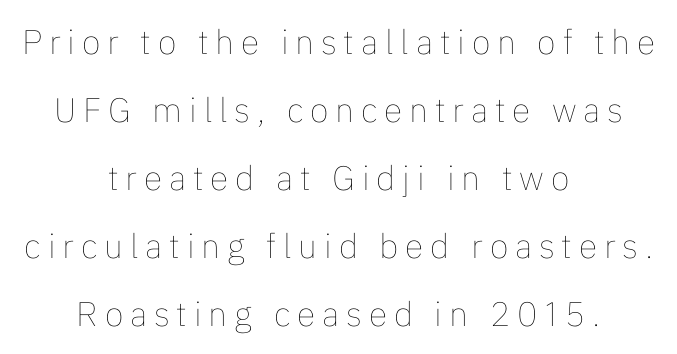
The lettering holds an erect, upright posture throughout. If you folded the block vertically in half, each line would mirror itself in length. Has an underline been added? It has not. The letters advance in unequal steps, a hallmark of proportional type. Glyph-to-glyph distance is far greater than everyday printed text. Whoever set this chose breathing room over compactness in the vertical rhythm.
